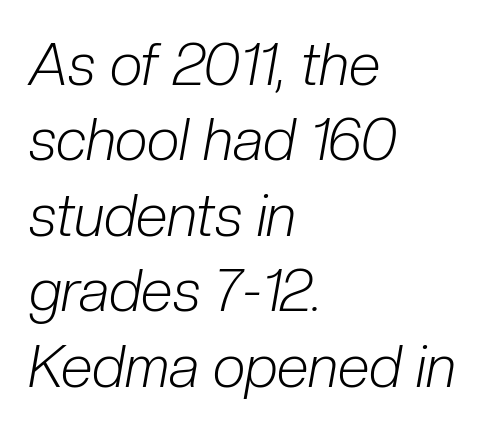
Vertically, the passage feels balanced, rows spaced as you'd expect. The passage shown leans; its letterforms are oblique. Weight: regular or lighter. The string is rendered with underlining switched off. Here the designer chose a conventional face with non-uniform glyph widths.
